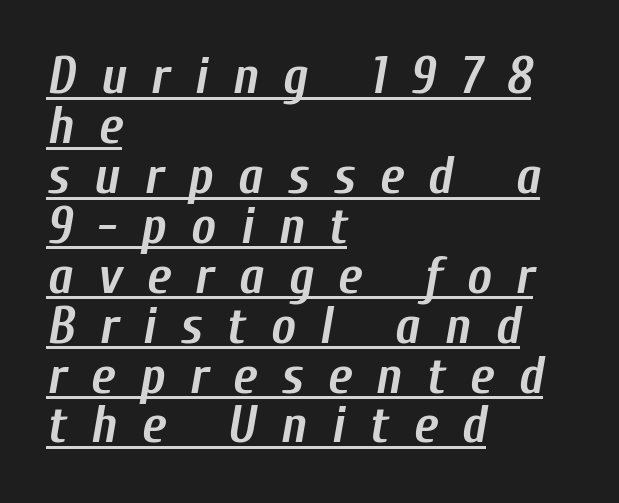
Q: Is the text bold? A: Yes.
Q: Is the text italic (slanted)? A: Yes, it leans right by about 10 degrees.
Q: Is the text underlined? A: Yes.
Q: How is the paragraph aligned? A: Left-aligned.
Q: Is the spacing between letters normal or unusually wide? A: Unusually wide.
Q: Is the spacing between lines tight, normal or loose? A: Tight.
Q: Width (condensed, normal, or wide)? A: Condensed.
Q: Stroke contrast? A: Low.
Q: x-height? A: Medium.
Q: Monospaced? A: No.
